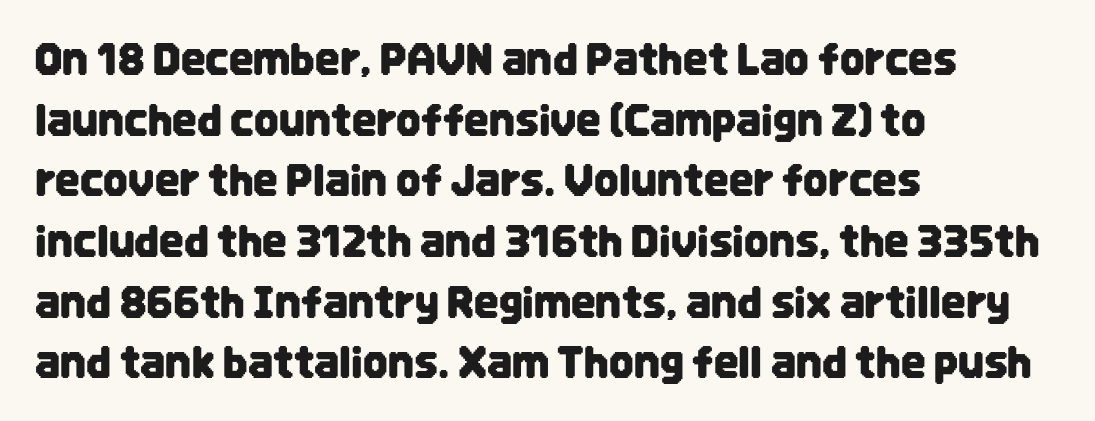
The image shows 43 px condensed sans-serif type, upright; set left-aligned, normal line spacing (1.41x), normal letter spacing, not underlined; low stroke contrast and a large x-height.
